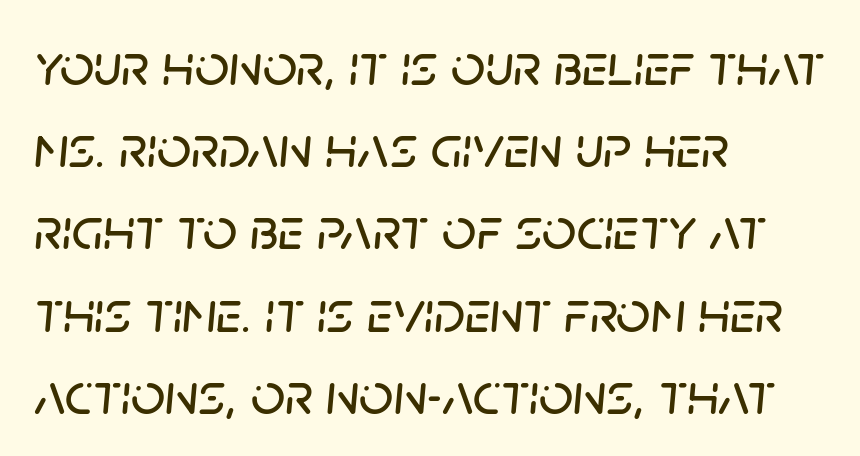
Q: Is the text italic (slanted)? A: Yes, it leans right by about 5 degrees.
Q: Is the text underlined? A: No.
Q: How is the paragraph aligned? A: Left-aligned.
Q: Is the spacing between letters normal or unusually wide? A: Normal.
Q: Is the spacing between lines tight, normal or loose? A: Normal.
Q: Width (condensed, normal, or wide)? A: Normal.
Q: Stroke contrast? A: Low.
Q: x-height? A: Large.
Q: Monospaced? A: No.
